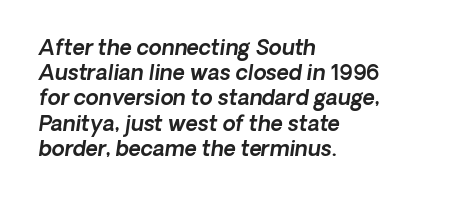
The image shows 21 px text type; set left-aligned, line spacing 1.2x, normal letter spacing, not underlined.
